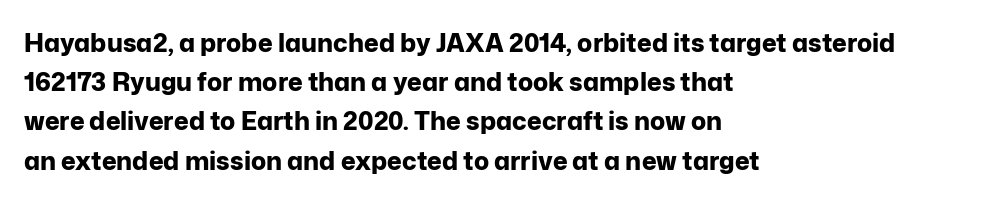
The image shows 25 px bold type, upright; set left-aligned, normal line spacing (1.57x), normal letter spacing, not underlined.
